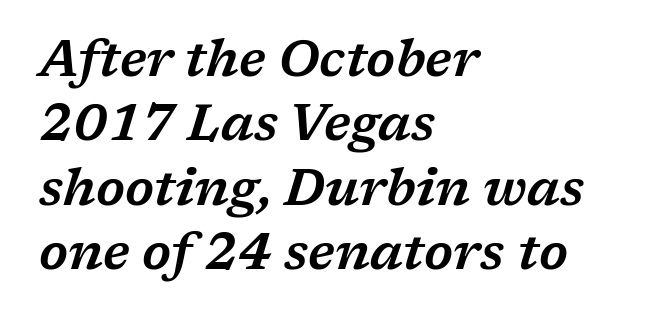
{"serif": "yes", "italic": "yes", "lean": "right", "slant_degrees": 17, "width": "wide", "stroke_contrast": "low", "x_height": "medium", "monospaced": "no", "underline": "no", "align": "left", "line_spacing": "normal", "line_spacing_ratio": 1.29, "letter_spacing": "normal", "letter_spacing_em": 0.0, "glyph_px": 50}
